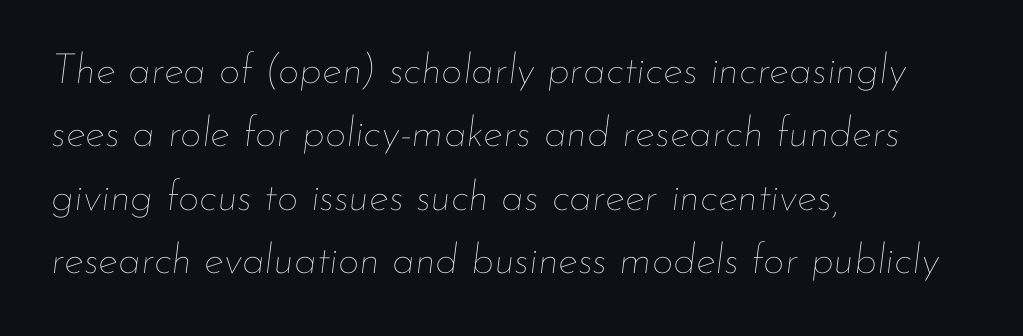
{"italic": "yes", "lean": "right", "slant_degrees": 7, "bold": "no", "weight": "thin", "width": "normal", "stroke_contrast": "low", "x_height": "small", "monospaced": "no", "underline": "no", "align": "left", "line_spacing": "normal", "line_spacing_ratio": 1.51, "letter_spacing": "normal", "letter_spacing_em": 0.0, "glyph_px": 42}
